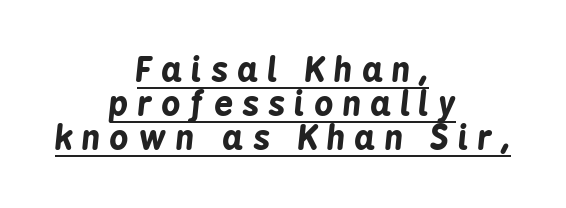
Q: Is the text bold? A: Yes.
Q: Is the text italic (slanted)? A: Yes, it leans right by about 6 degrees.
Q: Is the text underlined? A: Yes.
Q: How is the paragraph aligned? A: Centered.
Q: Is the spacing between letters normal or unusually wide? A: Unusually wide.
Q: Is the spacing between lines tight, normal or loose? A: Tight.
Q: Width (condensed, normal, or wide)? A: Condensed.
Q: Stroke contrast? A: Low.
Q: x-height? A: Medium.
Q: Monospaced? A: No.
